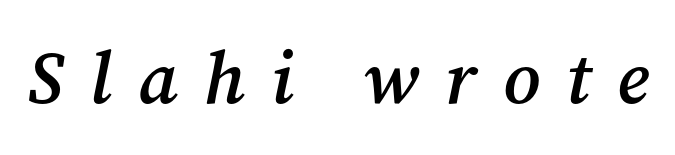
The image shows 73 px semibold serif type, italic (leaning right); set unusually wide letter spacing (+0.36 em), not underlined; medium stroke contrast and a medium x-height.
